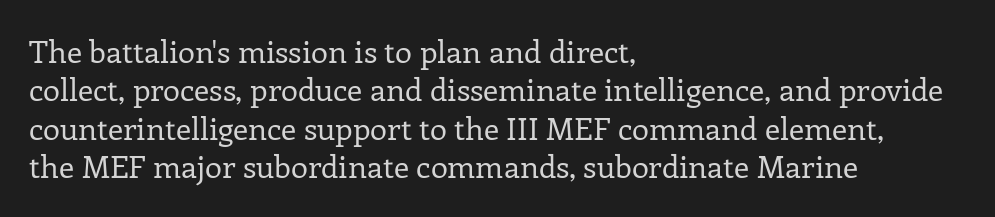
Q: Is the text bold? A: No.
Q: Is the text italic (slanted)? A: No, it is upright.
Q: Is the typeface a serif or a sans-serif typeface? A: Serif.
Q: Is the text underlined? A: No.
Q: How is the paragraph aligned? A: Left-aligned.
Q: Is the spacing between letters normal or unusually wide? A: Normal.
Q: Width (condensed, normal, or wide)? A: Normal.
Q: Stroke contrast? A: Low.
Q: x-height? A: Medium.
Q: Monospaced? A: No.
